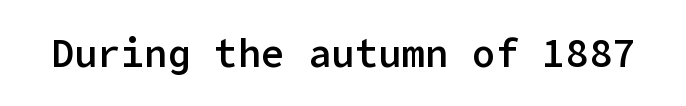
Short note: letters normally spaced. Rule under the text: the space is simply empty. The lettering holds an erect, upright posture throughout. Each glyph is drawn with semibold strokes, heavier than normal yet not fully bold. Unlike a traditional serif, this face leaves its strokes unadorned.
